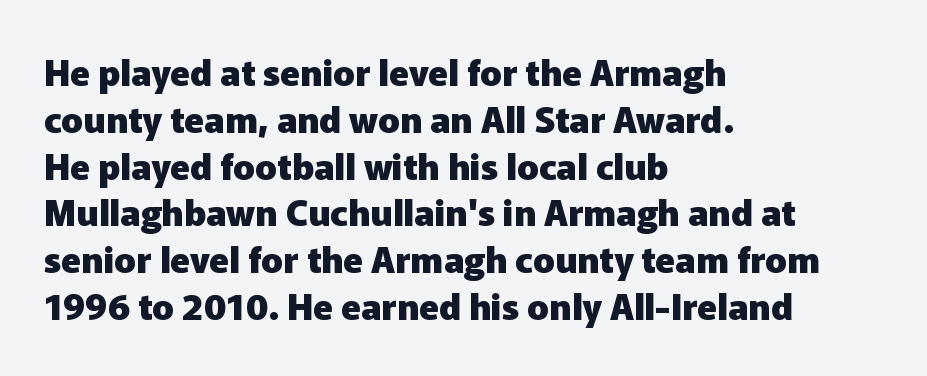
Font category for this specimen: sans-serif. These lines are rendered in a variable-pitch font. Notice how thick the strokes are: this is what a full bold looks like. How are the letters spaced? Ordinarily, with no added tracking. Line starts are locked; line ends wander.
